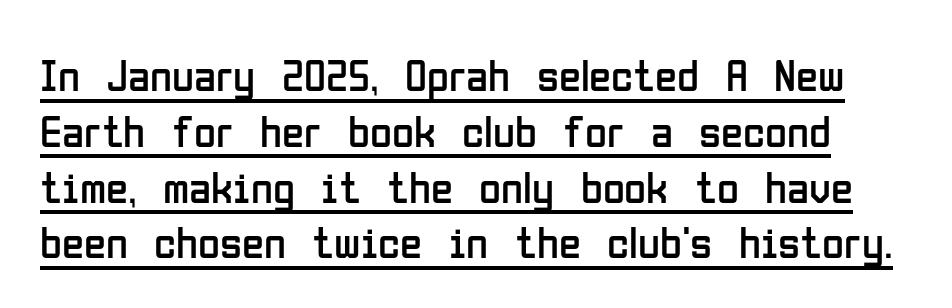
Here the designer chose a conventional face with non-uniform glyph widths. In designer terms, the underline attribute is active on this setting. Short note: letters normally spaced. The font sits on the lighter half of the weight spectrum, regular included.
